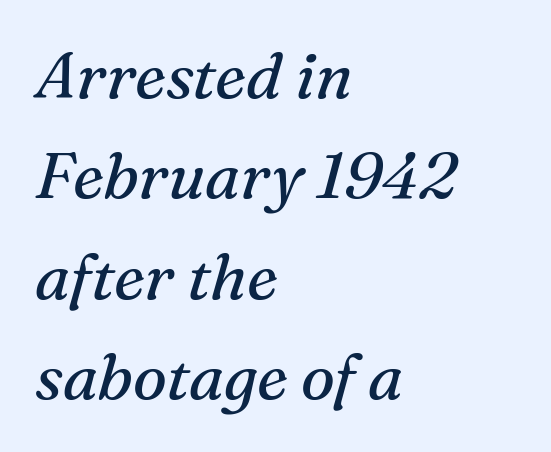
Standard letterfit; no display-style spreading of the glyphs. This sample uses a serif face. This rendering features lettering with no underline. Slanted lettering throughout. Character widths vary here, with narrow letters taking less room than wide ones. The setting favours the left margin, as ordinary paragraphs usually do.
